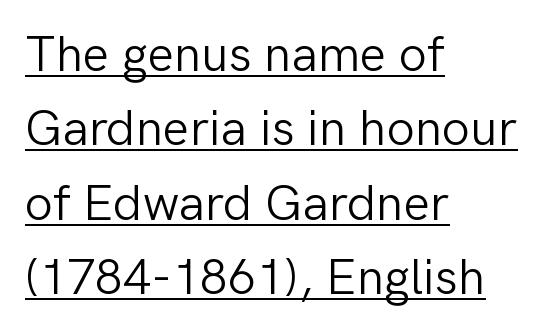
{"serif": "no", "italic": "no", "bold": "no", "weight": "light", "width": "normal", "stroke_contrast": "low", "x_height": "medium", "monospaced": "no", "underline": "yes", "align": "left", "line_spacing": "normal", "line_spacing_ratio": 1.49, "letter_spacing": "normal", "letter_spacing_em": 0.0, "glyph_px": 50}
